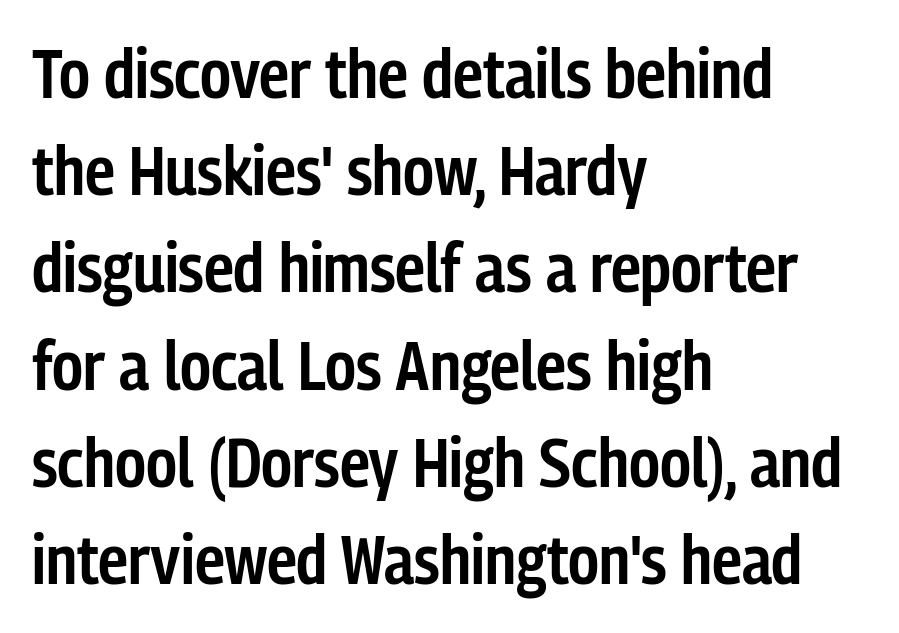
The image shows 68 px semibold, condensed sans-serif type, upright; set left-aligned, normal line spacing (1.43x), normal letter spacing, not underlined; low stroke contrast and a medium x-height.
